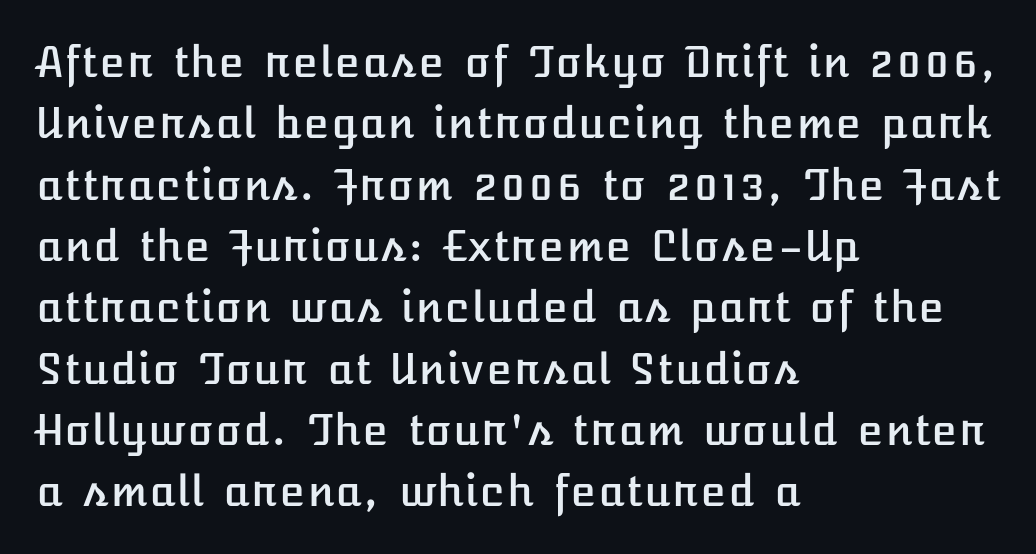
The lines are quadded left. A bare baseline throughout the passage. Posture: vertical. This block has exactly the height ordinary leading produces.
